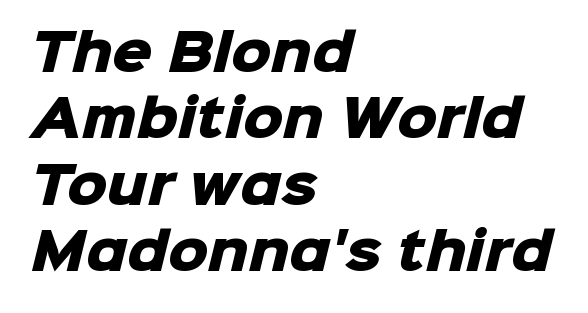
The image shows 50 px heavy sans-serif type; set left-aligned, normal line spacing (1.33x), normal letter spacing, not underlined; low stroke contrast and a medium x-height.
